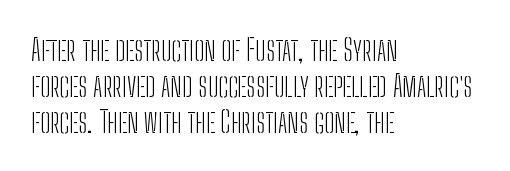
The face used here is rendered with its standard letterfit. No letter is thick-stroked: the sample isn't bold. Is the block centered? No — it sits flush against the left margin. The space beneath each line is pristine and unruled.
